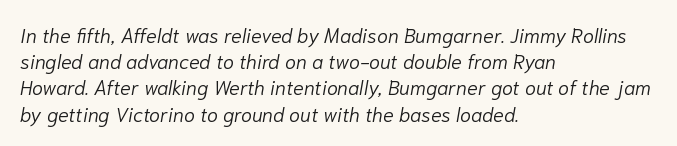
{"italic": "yes", "lean": "right", "slant_degrees": 10, "bold": "no", "underline": "no", "align": "left", "line_spacing": "normal", "line_spacing_ratio": 1.31, "letter_spacing": "normal", "letter_spacing_em": 0.0, "glyph_px": 20}
